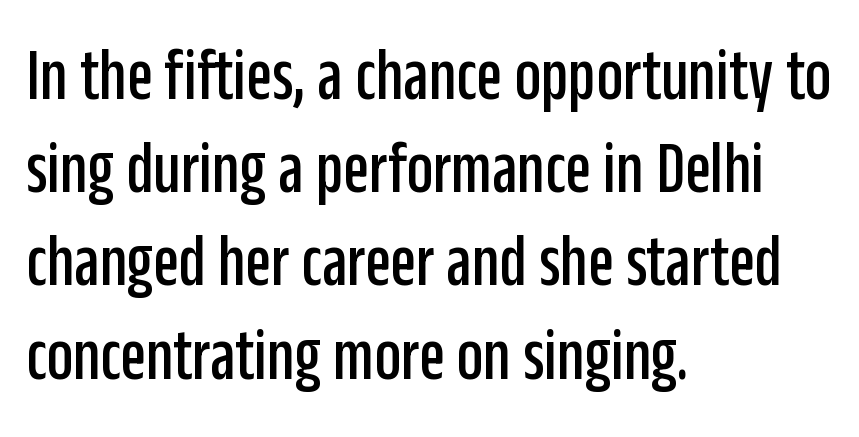
Q: Is the text italic (slanted)? A: No, it is upright.
Q: Is the typeface a serif or a sans-serif typeface? A: Sans-serif.
Q: Is the text underlined? A: No.
Q: How is the paragraph aligned? A: Left-aligned.
Q: Is the spacing between letters normal or unusually wide? A: Normal.
Q: Is the spacing between lines tight, normal or loose? A: Normal.
Q: Width (condensed, normal, or wide)? A: Condensed.
Q: Stroke contrast? A: Low.
Q: x-height? A: Large.
Q: Monospaced? A: No.
